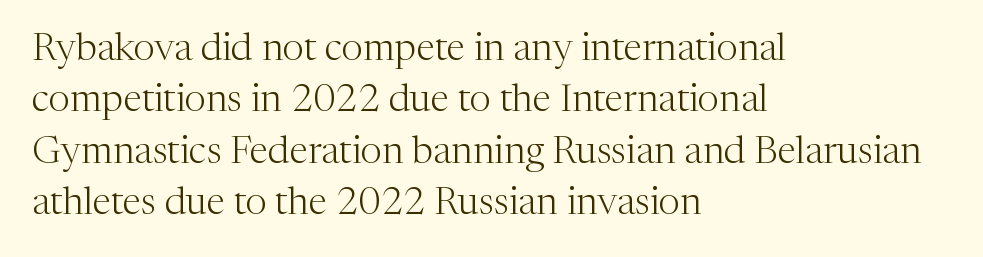
The image shows 38 px light serif type, upright; set left-aligned, normal line spacing (1.35x), normal letter spacing, not underlined; medium stroke contrast and a medium x-height.
